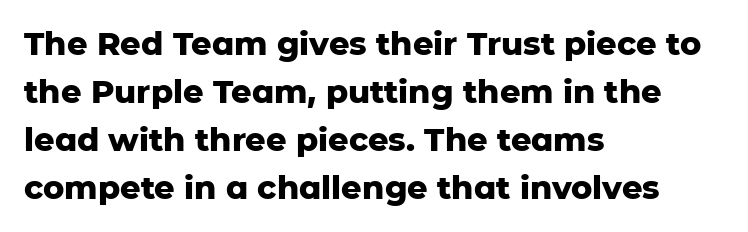
Q: Is the text bold? A: Yes.
Q: Is the text italic (slanted)? A: No, it is upright.
Q: Is the typeface a serif or a sans-serif typeface? A: Sans-serif.
Q: Is the text underlined? A: No.
Q: How is the paragraph aligned? A: Left-aligned.
Q: Is the spacing between letters normal or unusually wide? A: Normal.
Q: Is the spacing between lines tight, normal or loose? A: Normal.
Q: Width (condensed, normal, or wide)? A: Normal.
Q: Stroke contrast? A: Low.
Q: x-height? A: Medium.
Q: Monospaced? A: No.
